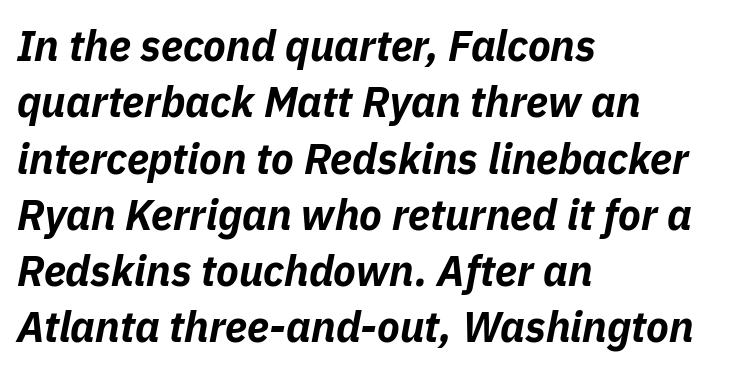
{"italic": "yes", "lean": "right", "slant_degrees": 11, "bold": "yes", "weight": "bold", "width": "normal", "stroke_contrast": "low", "x_height": "medium", "monospaced": "no", "underline": "no", "align": "left", "line_spacing": "normal", "line_spacing_ratio": 1.34, "letter_spacing": "normal", "letter_spacing_em": 0.0, "glyph_px": 42}
